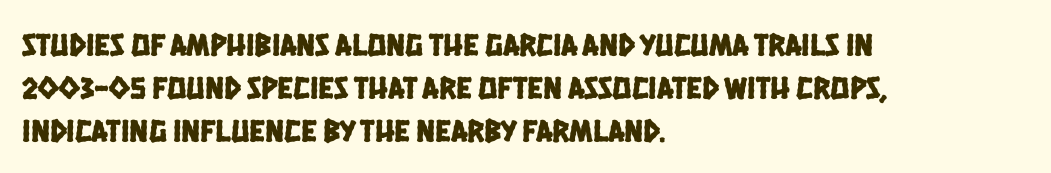
Do the characters align in a grid? No, the font is proportional. Observe the ordinary spacing: letters are neighbours, not strangers. Layout note: lines flush left. The letters carry no serifs — their stems end cleanly without finishing strokes. The passage shown stacks its lines at a standard gap.
